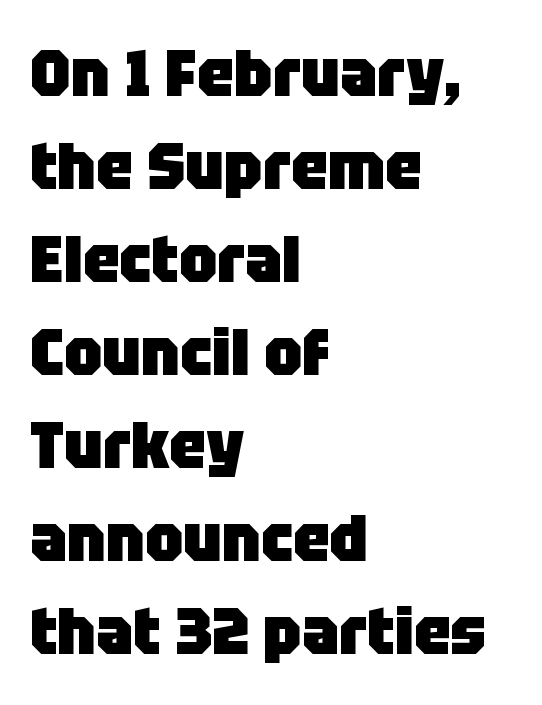
Q: Is the text bold? A: Yes.
Q: Is the text italic (slanted)? A: No, it is upright.
Q: Is the typeface a serif or a sans-serif typeface? A: Sans-serif.
Q: Is the text underlined? A: No.
Q: How is the paragraph aligned? A: Left-aligned.
Q: Is the spacing between letters normal or unusually wide? A: Normal.
Q: Is the spacing between lines tight, normal or loose? A: Normal.
Q: Width (condensed, normal, or wide)? A: Normal.
Q: Stroke contrast? A: Low.
Q: x-height? A: Large.
Q: Monospaced? A: No.
